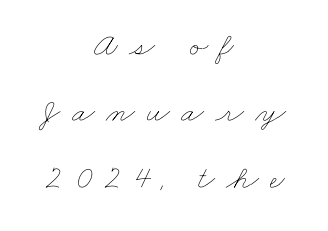
{"bold": "no", "weight": "thin", "width": "wide", "stroke_contrast": "low", "x_height": "small", "monospaced": "no", "underline": "no", "align": "center", "line_spacing": "loose", "line_spacing_ratio": 2.01, "letter_spacing": "wide", "letter_spacing_em": 0.34, "glyph_px": 33}
